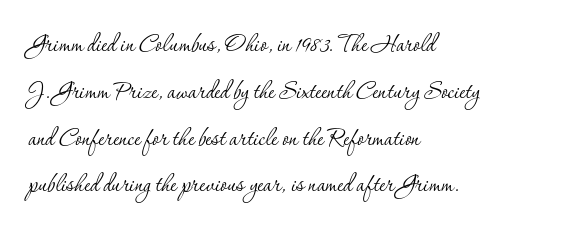
The image shows 30 px thin serif type; set left-aligned, normal line spacing (1.56x), normal letter spacing, not underlined; low stroke contrast and a small x-height.
